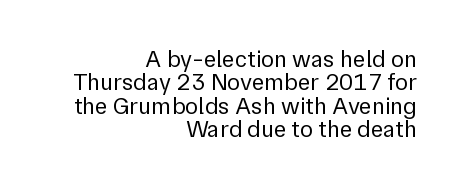
The image shows 24 px text type, upright; set right-aligned, tight line spacing (0.97x), normal letter spacing, not underlined.
